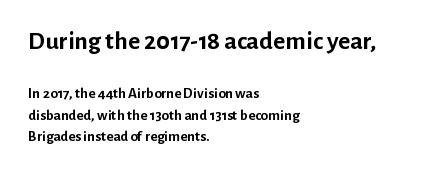
{"italic": "no", "bold": "yes", "underline": "no", "align": "left", "line_spacing": "normal", "line_spacing_ratio": 1.44, "letter_spacing": "normal", "letter_spacing_em": 0.0, "larger_block": "first", "size_ratio": 1.73, "glyph_px": 26}
